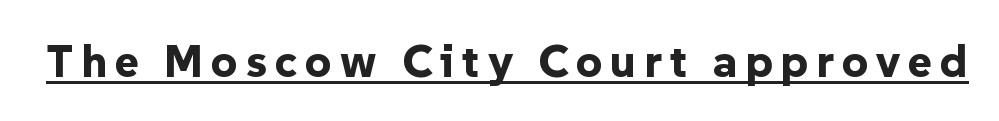
Q: Is the text bold? A: Yes.
Q: Is the text italic (slanted)? A: No, it is upright.
Q: Is the typeface a serif or a sans-serif typeface? A: Sans-serif.
Q: Is the text underlined? A: Yes.
Q: Width (condensed, normal, or wide)? A: Normal.
Q: Stroke contrast? A: Low.
Q: x-height? A: Medium.
Q: Monospaced? A: No.
